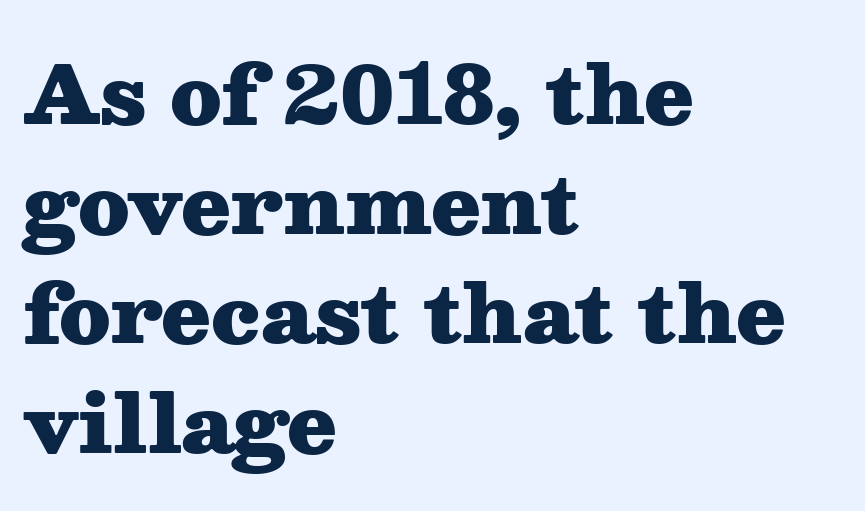
{"serif": "yes", "italic": "no", "bold": "yes", "weight": "heavy", "width": "wide", "stroke_contrast": "medium", "x_height": "medium", "monospaced": "no", "underline": "no", "align": "left", "line_spacing": "normal", "line_spacing_ratio": 1.37, "letter_spacing": "normal", "letter_spacing_em": 0.0, "glyph_px": 80}
